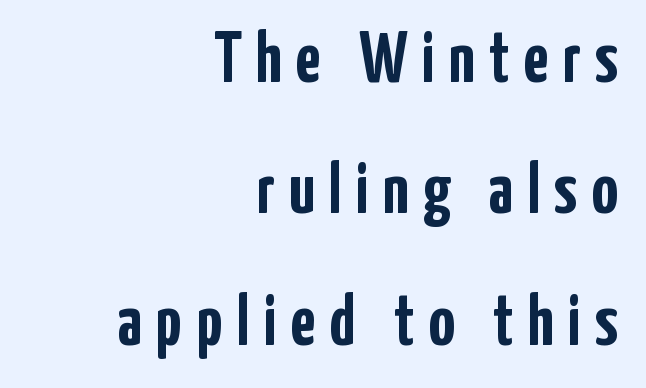
Q: Is the text bold? A: Yes.
Q: Is the text italic (slanted)? A: No, it is upright.
Q: Is the typeface a serif or a sans-serif typeface? A: Sans-serif.
Q: Is the text underlined? A: No.
Q: How is the paragraph aligned? A: Right-aligned.
Q: Width (condensed, normal, or wide)? A: Condensed.
Q: Stroke contrast? A: Low.
Q: x-height? A: Medium.
Q: Monospaced? A: No.
